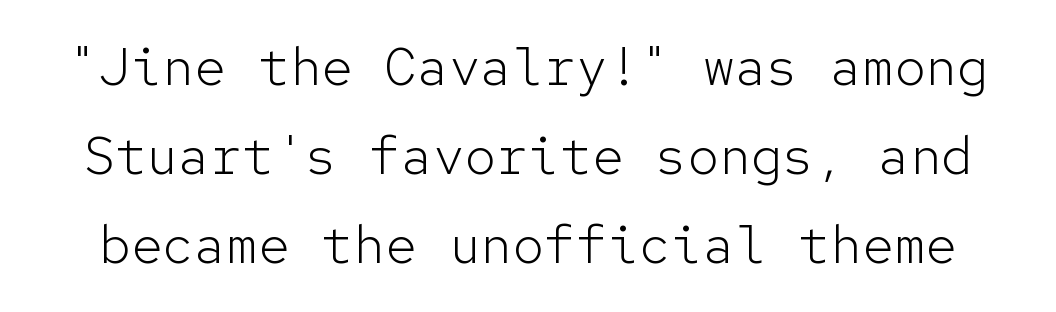
The image shows 53 px light sans-serif type, upright, monospaced; set normal line spacing (1.68x), normal letter spacing, not underlined; low stroke contrast and a medium x-height.
